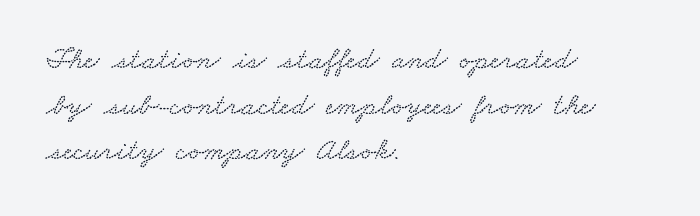
The image shows 31 px wide type; set left-aligned, normal line spacing (1.47x), normal letter spacing, not underlined; low stroke contrast and a small x-height.
